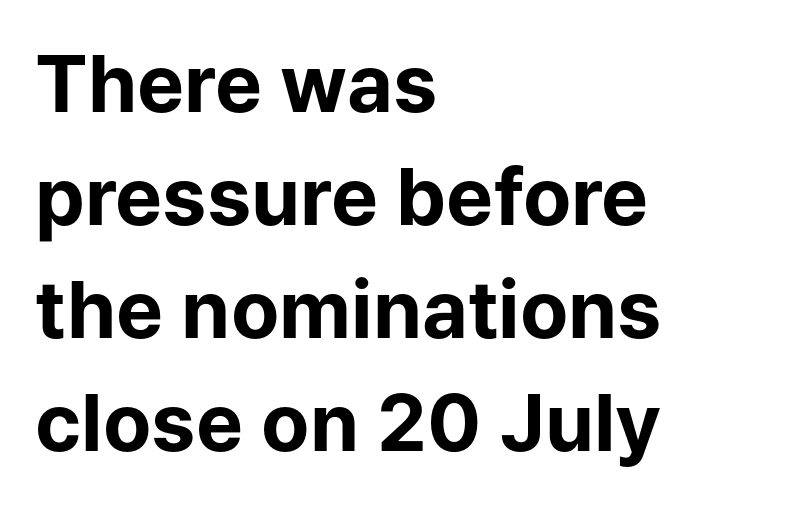
{"serif": "no", "italic": "no", "bold": "yes", "weight": "bold", "width": "normal", "stroke_contrast": "low", "x_height": "medium", "monospaced": "no", "underline": "no", "align": "left", "line_spacing": "normal", "line_spacing_ratio": 1.43, "letter_spacing": "normal", "letter_spacing_em": 0.0, "glyph_px": 79}
